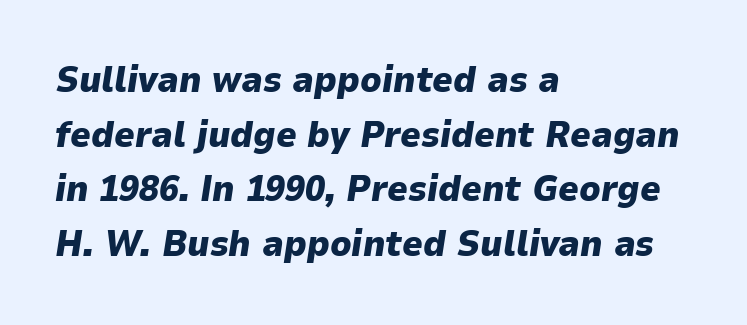
This block has exactly the height ordinary leading produces. Do the characters align in a grid? No, the font is proportional. Quick note: italic. Bare-footed words on every line.
